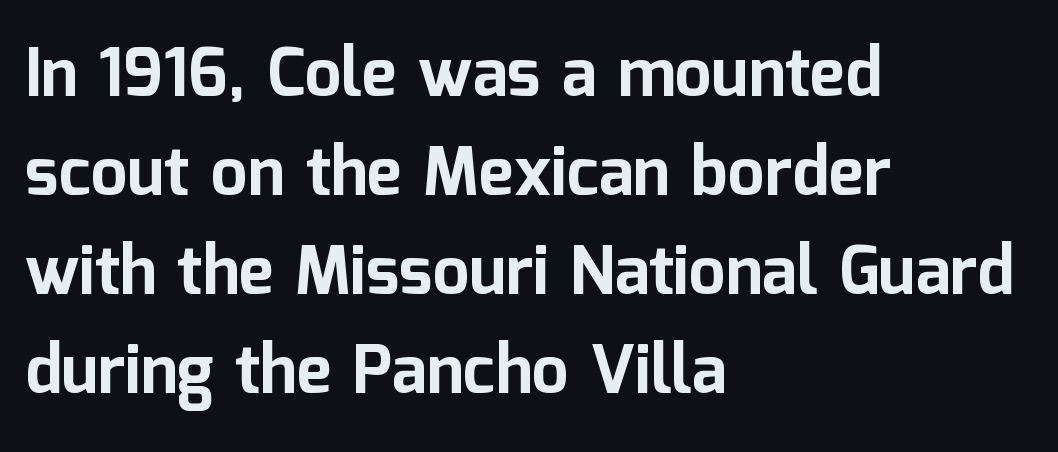
Q: Is the text bold? A: Yes.
Q: Is the text italic (slanted)? A: No, it is upright.
Q: Is the typeface a serif or a sans-serif typeface? A: Sans-serif.
Q: Is the text underlined? A: No.
Q: How is the paragraph aligned? A: Left-aligned.
Q: Is the spacing between letters normal or unusually wide? A: Normal.
Q: Is the spacing between lines tight, normal or loose? A: Normal.
Q: Width (condensed, normal, or wide)? A: Normal.
Q: Stroke contrast? A: Low.
Q: x-height? A: Medium.
Q: Monospaced? A: No.
